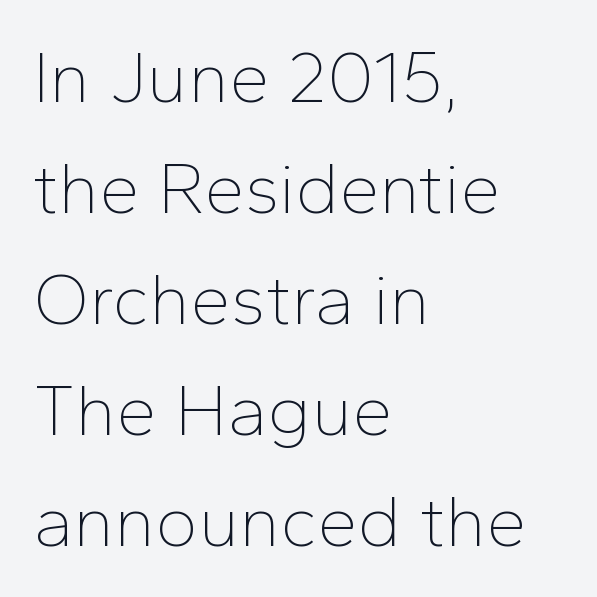
The passage shown is typed in a proportional face where columns would drift. To sum up the face: it is a sans, with no serifs. Is there any slant? The stems are plumb. Summary of vertical rhythm: regular, with standard interline spacing. A light-to-regular cut is what we see here. Nothing unusual about the tracking: characters are spaced as the font intends.
